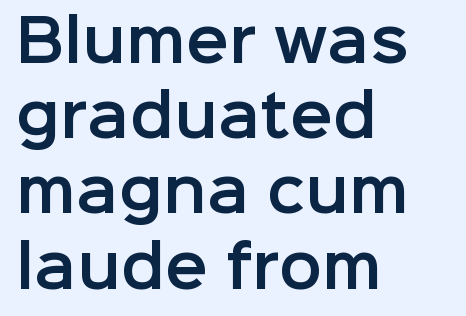
The image shows 57 px sans-serif type, upright; set left-aligned, normal line spacing (1.32x), normal letter spacing, not underlined; low stroke contrast and a medium x-height.
